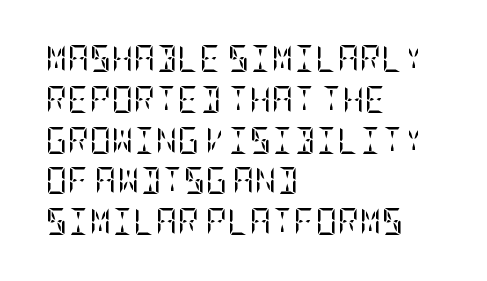
{"italic": "no", "bold": "no", "underline": "no", "align": "left", "line_spacing": "normal", "line_spacing_ratio": 1.51, "letter_spacing": "normal", "letter_spacing_em": 0.0, "glyph_px": 27}
